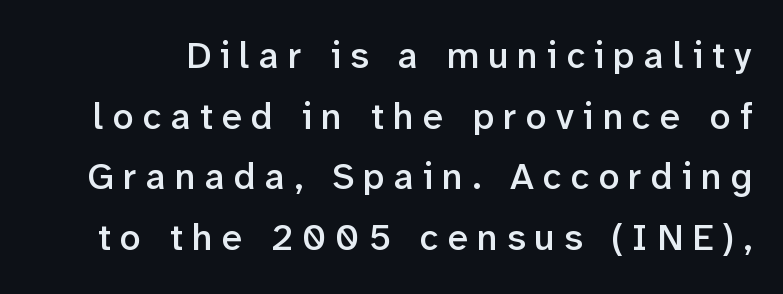
The image shows 37 px semibold sans-serif type, upright; set normal line spacing (1.64x), unusually wide letter spacing (+0.25 em), not underlined; low stroke contrast and a medium x-height.
